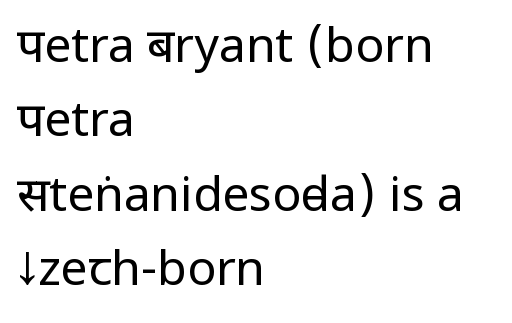
{"serif": "no", "italic": "no", "bold": "no", "weight": "regular", "width": "condensed", "stroke_contrast": "low", "x_height": "large", "monospaced": "no", "underline": "no", "align": "left", "line_spacing": "normal", "line_spacing_ratio": 1.55, "letter_spacing": "normal", "letter_spacing_em": 0.0, "glyph_px": 48}
